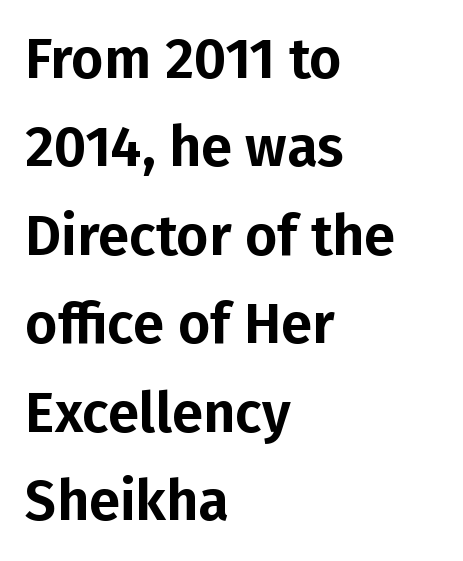
The typeface chosen for these lines omits serifs. Interline gaps are of average width in this sample. A classic flush-left, rag-right setting is used for this passage. Check the space under the baseline: it is left empty.
